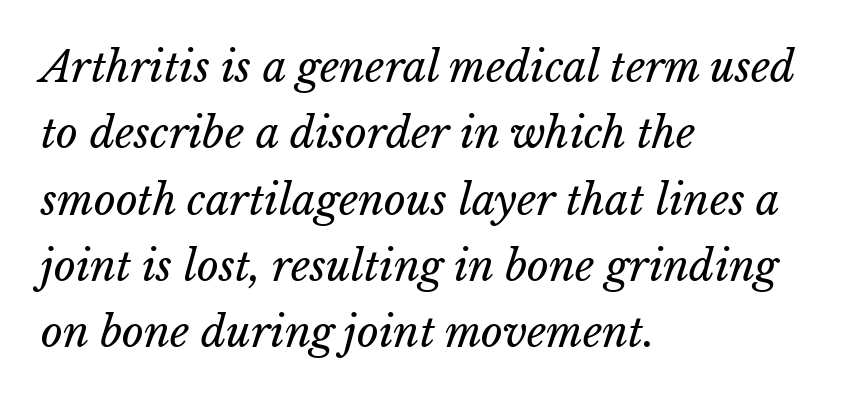
The image shows 42 px regular-weight type; set left-aligned, normal line spacing (1.58x), normal letter spacing, not underlined; low stroke contrast and a medium x-height.
